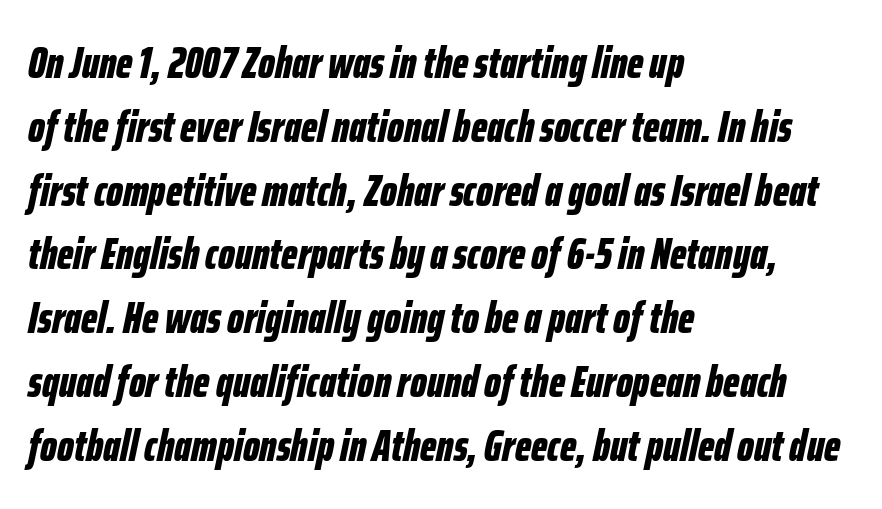
The image shows 44 px bold, condensed type, italic (leaning right); set left-aligned, normal line spacing (1.45x), normal letter spacing, not underlined; low stroke contrast and a medium x-height.
